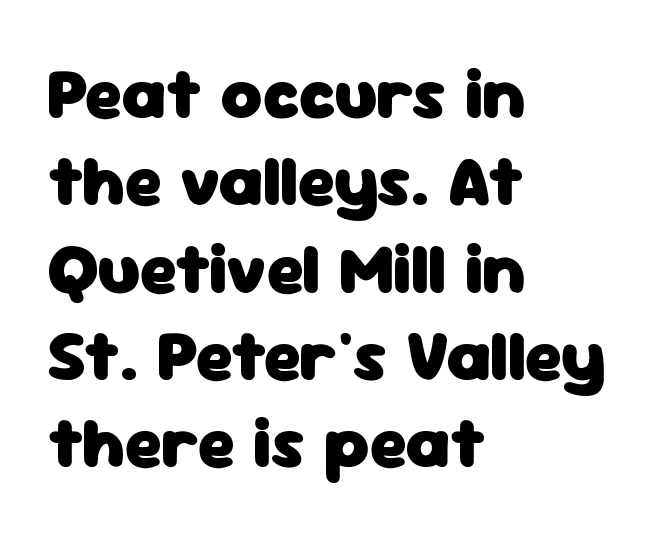
Horizontal alignment here is leftward, the default for most running prose. The passage shown is typed in a proportional face where columns would drift. The characters display no serif detailing; their extremities are plain. The passage shown is not underscored anywhere. Look at the tracking — it's just the regular setting, nothing added.
